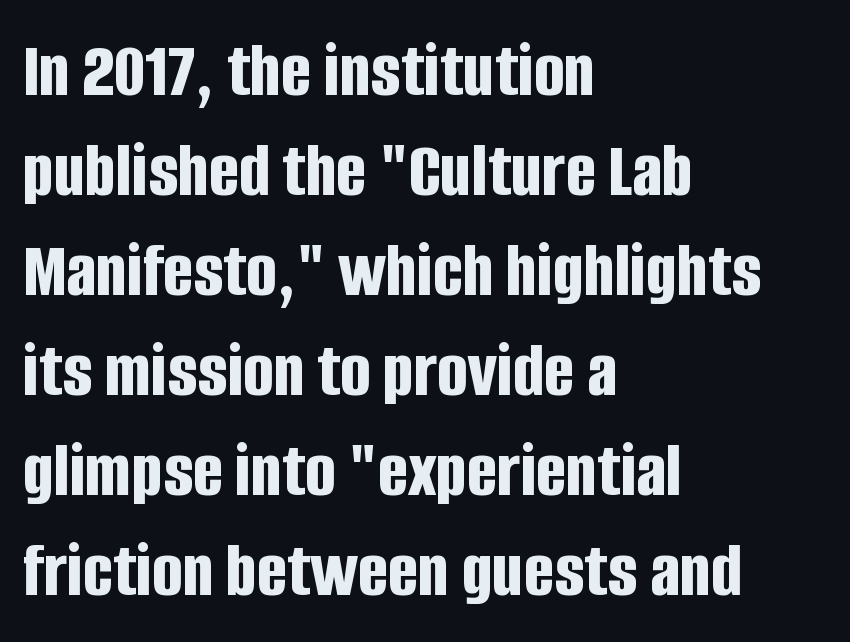
Q: Is the text bold? A: Yes.
Q: Is the text italic (slanted)? A: No, it is upright.
Q: Is the typeface a serif or a sans-serif typeface? A: Sans-serif.
Q: Is the text underlined? A: No.
Q: How is the paragraph aligned? A: Left-aligned.
Q: Is the spacing between letters normal or unusually wide? A: Normal.
Q: Is the spacing between lines tight, normal or loose? A: Normal.
Q: Width (condensed, normal, or wide)? A: Condensed.
Q: Stroke contrast? A: Low.
Q: x-height? A: Large.
Q: Monospaced? A: No.
